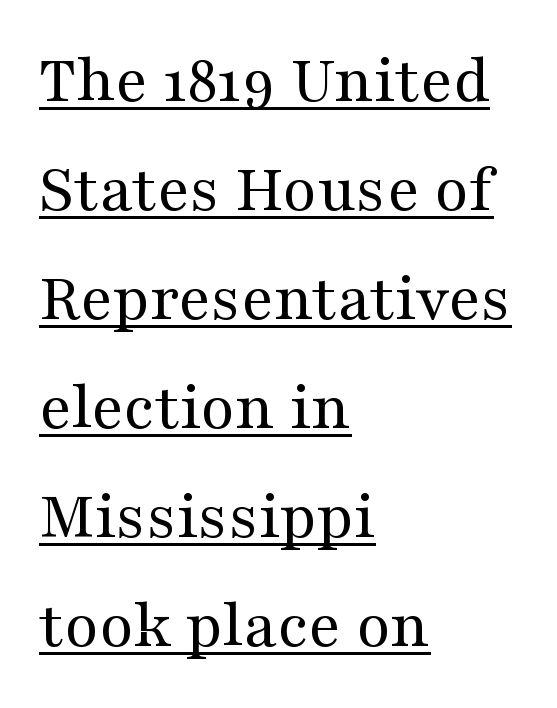
Q: Is the text bold? A: No.
Q: Is the text italic (slanted)? A: No, it is upright.
Q: Is the typeface a serif or a sans-serif typeface? A: Serif.
Q: Is the text underlined? A: Yes.
Q: How is the paragraph aligned? A: Left-aligned.
Q: Is the spacing between letters normal or unusually wide? A: Normal.
Q: Is the spacing between lines tight, normal or loose? A: Normal.
Q: Width (condensed, normal, or wide)? A: Wide.
Q: Stroke contrast? A: Medium.
Q: x-height? A: Medium.
Q: Monospaced? A: No.
